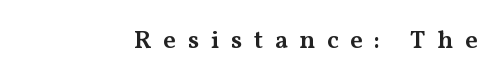
{"italic": "no", "bold": "semi", "underline": "no", "letter_spacing": "wide", "letter_spacing_em": 0.47, "glyph_px": 25}
